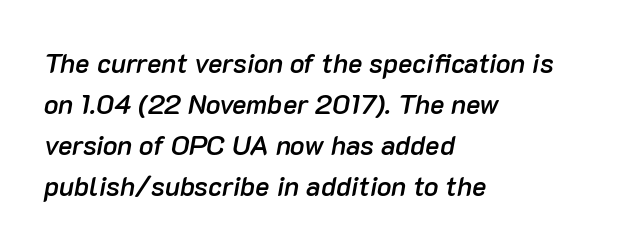
Q: Is the text bold? A: Semi-bold.
Q: Is the text italic (slanted)? A: Yes, it leans right by about 10 degrees.
Q: Is the text underlined? A: No.
Q: How is the paragraph aligned? A: Left-aligned.
Q: Is the spacing between letters normal or unusually wide? A: Normal.
Q: Is the spacing between lines tight, normal or loose? A: Normal.
